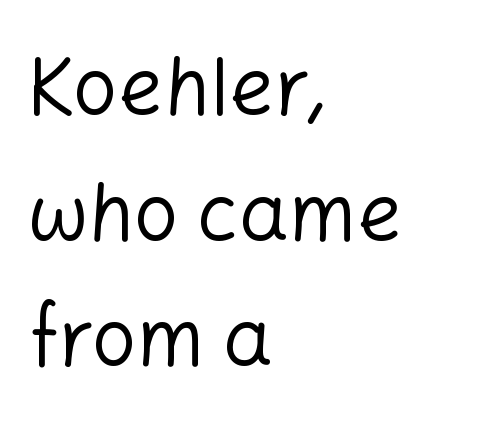
The image shows 79 px regular-weight sans-serif type, upright; set left-aligned, normal line spacing (1.59x), normal letter spacing, not underlined; low stroke contrast and a medium x-height.
